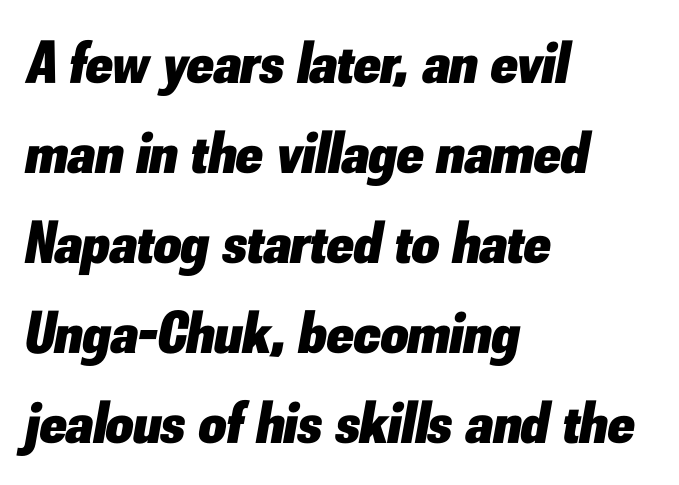
{"italic": "yes", "lean": "right", "slant_degrees": 10, "bold": "yes", "weight": "heavy", "width": "normal", "stroke_contrast": "low", "x_height": "small", "monospaced": "no", "underline": "no", "align": "left", "line_spacing": "normal", "line_spacing_ratio": 1.5, "letter_spacing": "normal", "letter_spacing_em": 0.0, "glyph_px": 60}
